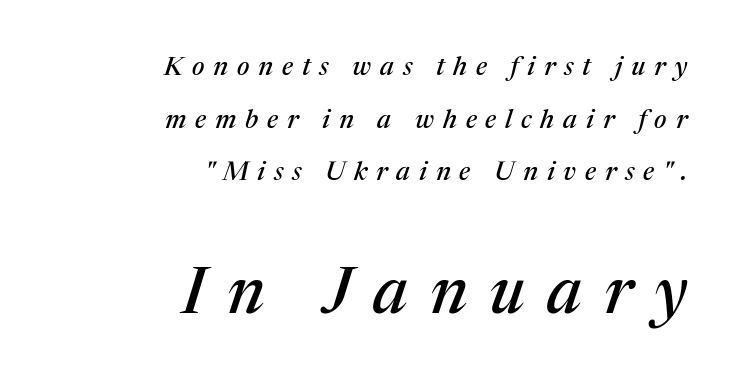
Q: Is the text italic (slanted)? A: Yes, it leans right by about 17 degrees.
Q: Is the typeface a serif or a sans-serif typeface? A: Serif.
Q: Is the text underlined? A: No.
Q: How is the paragraph aligned? A: Right-aligned.
Q: Is the spacing between letters normal or unusually wide? A: Unusually wide.
Q: Is the spacing between lines tight, normal or loose? A: Loose.
Q: Which block of text is set in a larger size, the first (top) or the second (bottom)? A: The second (bottom) one.
Q: Width (condensed, normal, or wide)? A: Normal.
Q: Stroke contrast? A: Medium.
Q: x-height? A: Medium.
Q: Monospaced? A: No.
